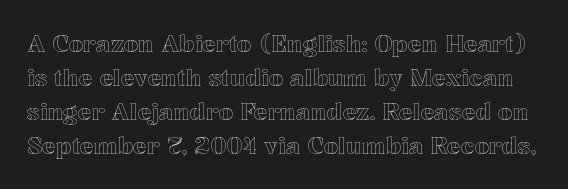
This sample keeps an unexceptional amount of space between lines. Here the glyphs are tracked normally, forming tight word shapes. This rendering features lettering with no underline. This is the regular roman posture of the typeface.
